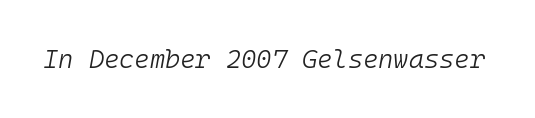
Q: Is the text bold? A: No.
Q: Is the text italic (slanted)? A: Yes, it leans right by about 10 degrees.
Q: Is the text underlined? A: No.
Q: Is the spacing between letters normal or unusually wide? A: Normal.
